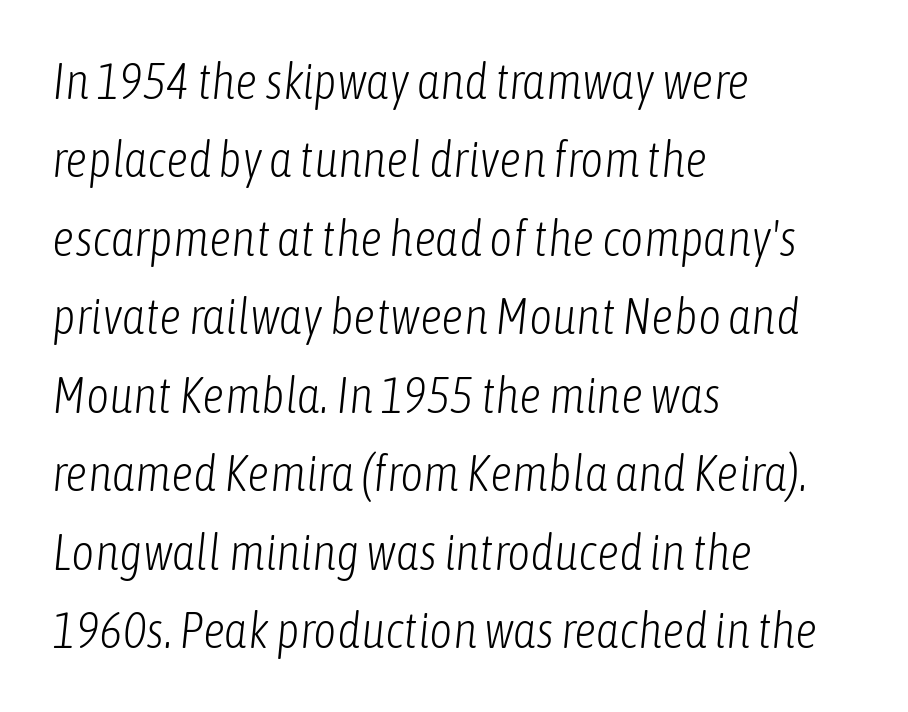
{"italic": "yes", "lean": "right", "slant_degrees": 6, "bold": "no", "weight": "light", "width": "condensed", "stroke_contrast": "low", "x_height": "medium", "monospaced": "no", "underline": "no", "align": "left", "line_spacing": "normal", "line_spacing_ratio": 1.57, "letter_spacing": "normal", "letter_spacing_em": 0.0, "glyph_px": 50}
